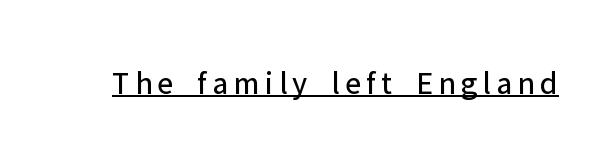
Q: Is the text bold? A: No.
Q: Is the text italic (slanted)? A: No, it is upright.
Q: Is the typeface a serif or a sans-serif typeface? A: Sans-serif.
Q: Is the text underlined? A: Yes.
Q: Width (condensed, normal, or wide)? A: Normal.
Q: Stroke contrast? A: Low.
Q: x-height? A: Medium.
Q: Monospaced? A: No.
